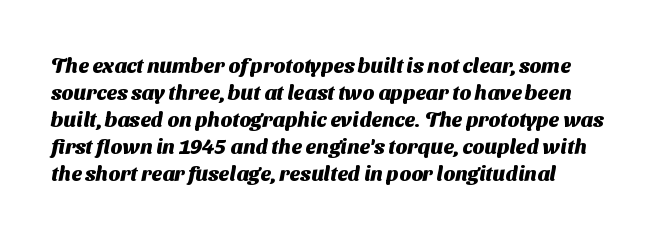
Q: Is the text bold? A: Yes.
Q: Is the text underlined? A: No.
Q: How is the paragraph aligned? A: Left-aligned.
Q: Is the spacing between letters normal or unusually wide? A: Normal.
Q: Is the spacing between lines tight, normal or loose? A: Normal.
